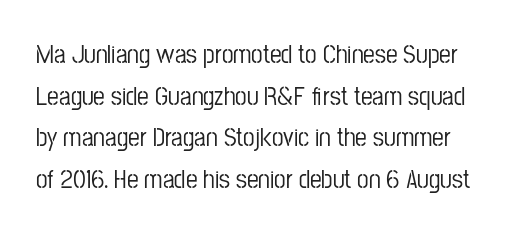
Q: Is the text italic (slanted)? A: No, it is upright.
Q: Is the text underlined? A: No.
Q: Is the spacing between letters normal or unusually wide? A: Normal.
Q: Is the spacing between lines tight, normal or loose? A: Normal.
